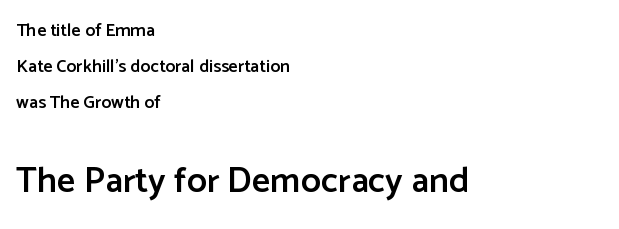
Q: Is the text bold? A: Semi-bold.
Q: Is the text italic (slanted)? A: No, it is upright.
Q: Is the typeface a serif or a sans-serif typeface? A: Sans-serif.
Q: Is the text underlined? A: No.
Q: How is the paragraph aligned? A: Left-aligned.
Q: Is the spacing between letters normal or unusually wide? A: Normal.
Q: Is the spacing between lines tight, normal or loose? A: Loose.
Q: Which block of text is set in a larger size, the first (top) or the second (bottom)? A: The second (bottom) one.
Q: Width (condensed, normal, or wide)? A: Normal.
Q: Stroke contrast? A: Low.
Q: x-height? A: Medium.
Q: Monospaced? A: No.
